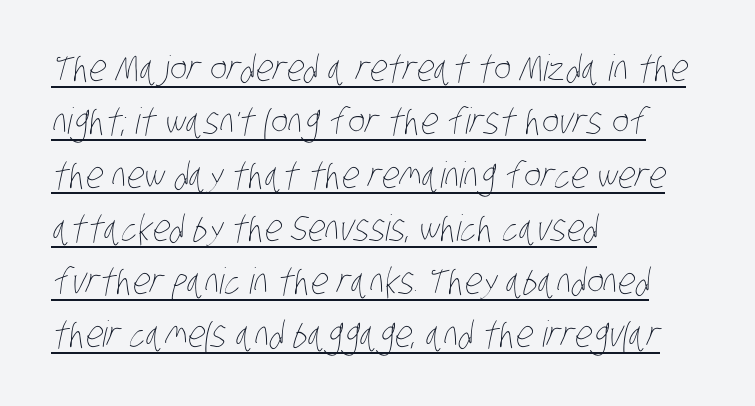
The image shows 36 px thin, condensed type; set left-aligned, normal line spacing (1.48x), normal letter spacing, underlined; low stroke contrast and a large x-height.
